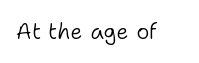
{"italic": "no", "bold": "no", "underline": "no", "letter_spacing": "normal", "letter_spacing_em": 0.0, "glyph_px": 22}
